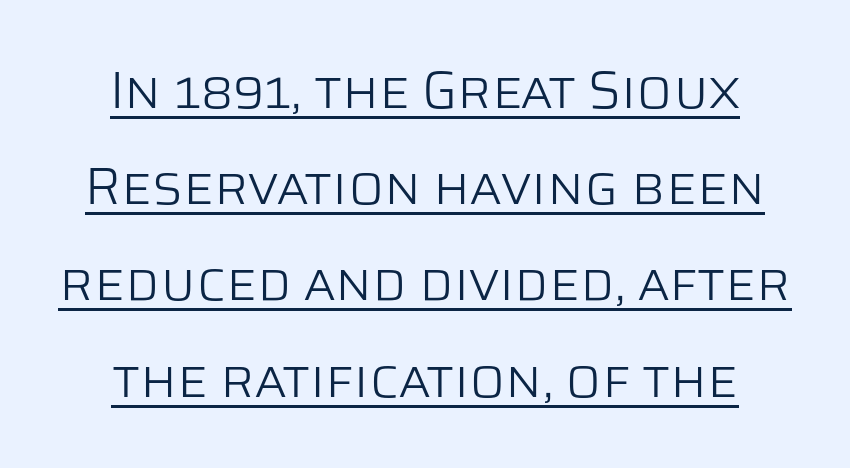
The image shows 52 px light sans-serif type, upright; set centered, line spacing 1.85x, normal letter spacing, underlined; low stroke contrast and a large x-height.
